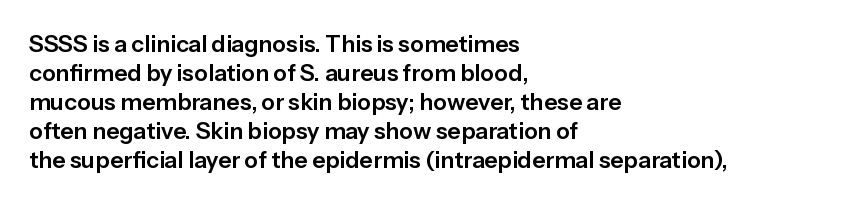
{"italic": "no", "underline": "no", "align": "left", "line_spacing": "normal", "line_spacing_ratio": 1.26, "letter_spacing": "normal", "letter_spacing_em": 0.0, "glyph_px": 23}
